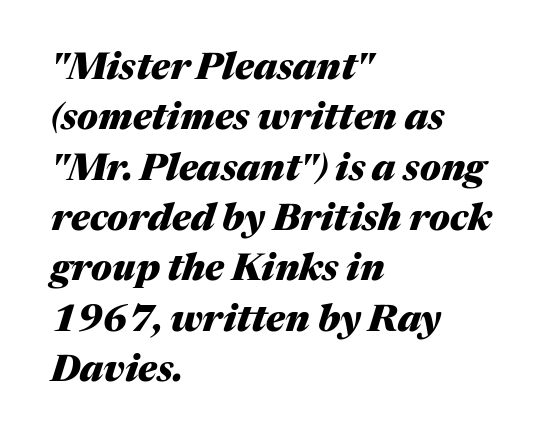
The image shows 37 px heavy type, italic (leaning right); set left-aligned, normal line spacing (1.36x), normal letter spacing, not underlined; medium stroke contrast and a medium x-height.
